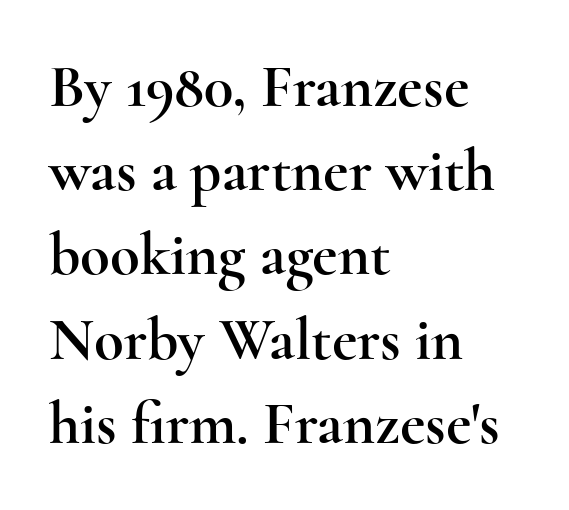
Is there any slant? The stems are plumb. This sample uses plain, unmodified letter spacing. The text block is weighted toward the left margin, trailing off unevenly rightward. Proportional: the letters do not fall into vertical columns. This sample uses a serif face. The passage shown is not underscored anywhere.
